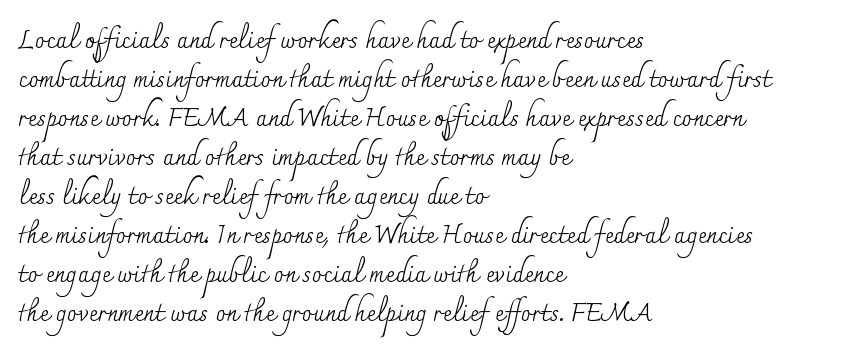
{"bold": "no", "underline": "no", "align": "left", "line_spacing": "normal", "line_spacing_ratio": 1.56, "letter_spacing": "normal", "letter_spacing_em": 0.0, "glyph_px": 25}
